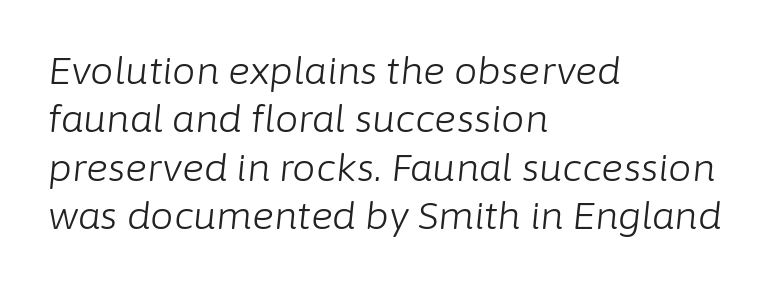
The image shows 37 px light type, italic (leaning right); set left-aligned, normal line spacing (1.31x), normal letter spacing, not underlined; low stroke contrast and a medium x-height.
